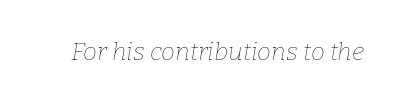
Q: Is the text bold? A: No.
Q: Is the text italic (slanted)? A: Yes, it leans right by about 9 degrees.
Q: Is the text underlined? A: No.
Q: Is the spacing between letters normal or unusually wide? A: Normal.
